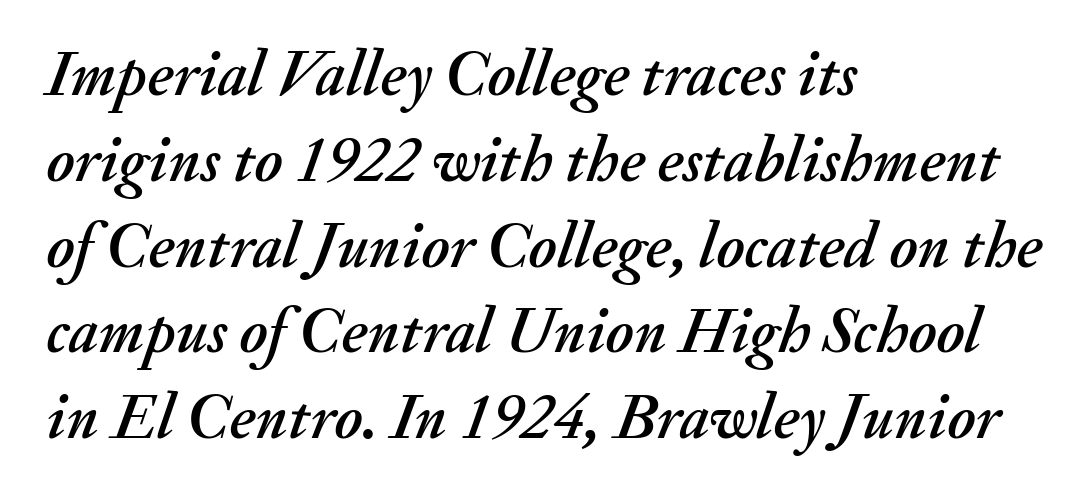
Q: Is the text italic (slanted)? A: Yes, it leans right by about 20 degrees.
Q: Is the text underlined? A: No.
Q: How is the paragraph aligned? A: Left-aligned.
Q: Is the spacing between letters normal or unusually wide? A: Normal.
Q: Is the spacing between lines tight, normal or loose? A: Normal.
Q: Width (condensed, normal, or wide)? A: Normal.
Q: Stroke contrast? A: Medium.
Q: x-height? A: Small.
Q: Monospaced? A: No.
